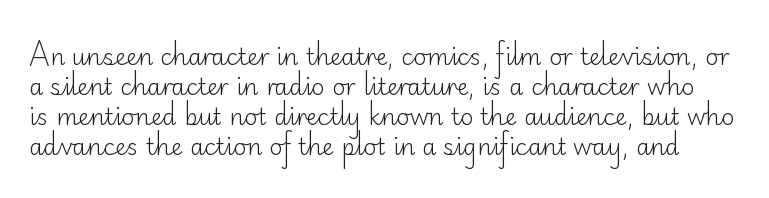
Clear beneath every line of the passage. Weight: regular or lighter. The axis of the letterforms is exactly vertical. Each word holds together tightly as a unit, with standard inter-letter gaps. What's the leading like? Ordinary, nothing unusual.
